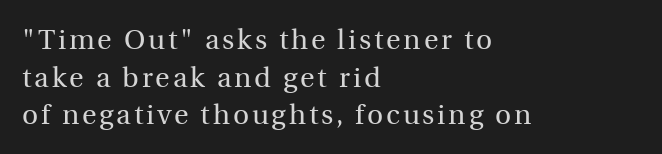
This reads as an unemphasized weight, regular at the heaviest. Stroke terminals: seriffed. The rendering uses natural spacing where letterforms have individual widths. Each row of text sits above clean, open space. The lettering stays uniformly vertical, giving the passage a roman look.
